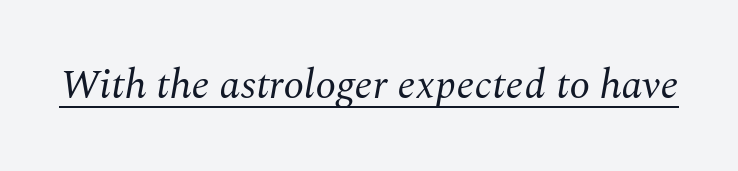
Q: Is the text bold? A: No.
Q: Is the text italic (slanted)? A: Yes, it leans right by about 10 degrees.
Q: Is the typeface a serif or a sans-serif typeface? A: Serif.
Q: Is the text underlined? A: Yes.
Q: Is the spacing between letters normal or unusually wide? A: Normal.
Q: Width (condensed, normal, or wide)? A: Normal.
Q: Stroke contrast? A: Medium.
Q: x-height? A: Medium.
Q: Monospaced? A: No.
